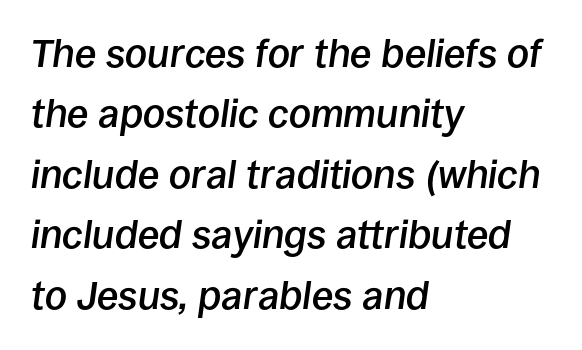
{"italic": "yes", "lean": "right", "slant_degrees": 8, "bold": "semi", "weight": "semibold", "width": "normal", "stroke_contrast": "low", "x_height": "large", "monospaced": "no", "underline": "no", "align": "left", "line_spacing": "normal", "line_spacing_ratio": 1.55, "letter_spacing": "normal", "letter_spacing_em": 0.0, "glyph_px": 39}
